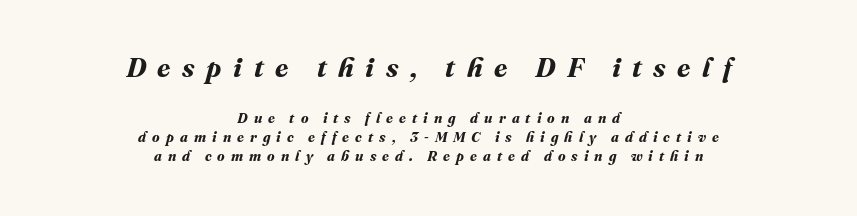
The image shows 27 px bold type; set centered, normal line spacing (1.38x), unusually wide letter spacing (+0.43 em), not underlined; the first (top) block is 1.93x larger.
